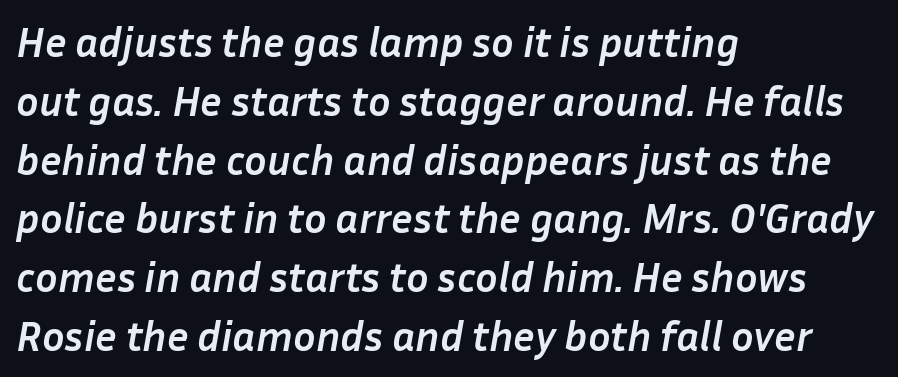
Q: Is the text bold? A: Yes.
Q: Is the text italic (slanted)? A: Yes, it leans right by about 10 degrees.
Q: Is the text underlined? A: No.
Q: How is the paragraph aligned? A: Left-aligned.
Q: Is the spacing between letters normal or unusually wide? A: Normal.
Q: Is the spacing between lines tight, normal or loose? A: Normal.
Q: Width (condensed, normal, or wide)? A: Normal.
Q: Stroke contrast? A: Low.
Q: x-height? A: Medium.
Q: Monospaced? A: No.
